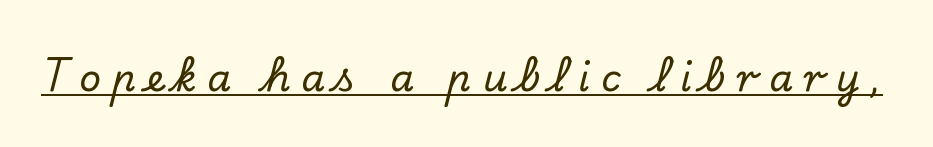
Q: Is the text italic (slanted)? A: Yes.
Q: Is the typeface a serif or a sans-serif typeface? A: Serif.
Q: Is the text underlined? A: Yes.
Q: Is the spacing between letters normal or unusually wide? A: Unusually wide.
Q: Width (condensed, normal, or wide)? A: Normal.
Q: Stroke contrast? A: Low.
Q: x-height? A: Small.
Q: Monospaced? A: No.
